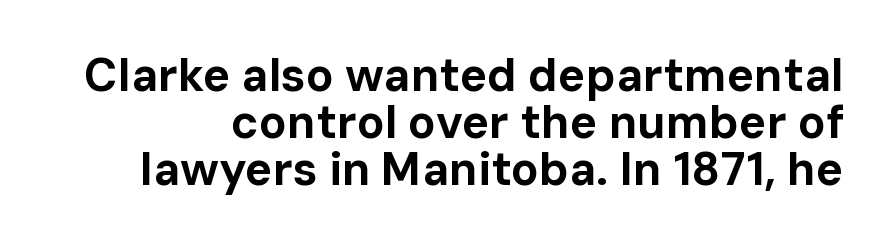
The image shows 46 px bold sans-serif type, upright; set tight line spacing (1.02x), normal letter spacing, not underlined; low stroke contrast and a medium x-height.
